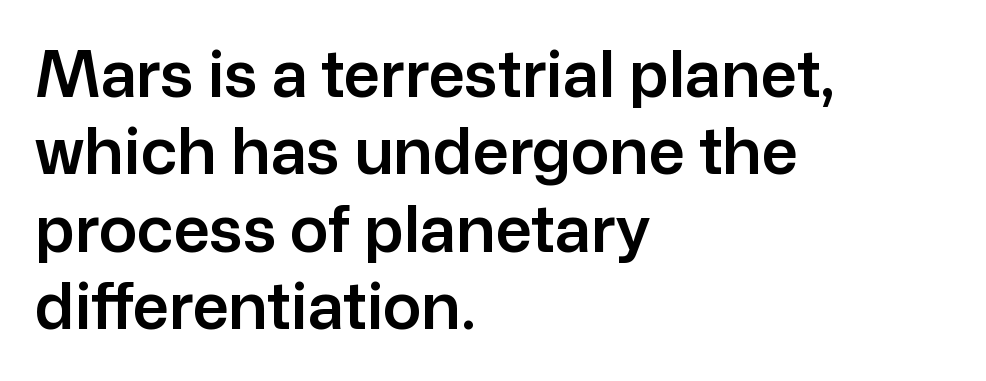
Grotesque or geometric, the face here clearly has no serifs. Line beginnings align vertically; line endings do not. The specimen reads as upright at a glance. The horizontal fit of the characters is conventional and even. Varying glyph widths throughout — classic text-font behaviour.
